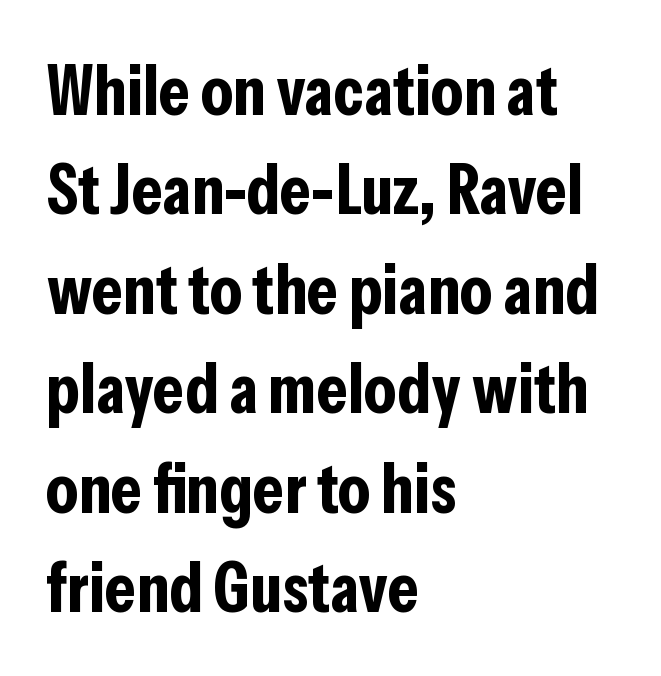
Q: Is the text bold? A: Yes.
Q: Is the text italic (slanted)? A: No, it is upright.
Q: Is the typeface a serif or a sans-serif typeface? A: Sans-serif.
Q: Is the text underlined? A: No.
Q: How is the paragraph aligned? A: Left-aligned.
Q: Is the spacing between letters normal or unusually wide? A: Normal.
Q: Is the spacing between lines tight, normal or loose? A: Normal.
Q: Width (condensed, normal, or wide)? A: Condensed.
Q: Stroke contrast? A: Low.
Q: x-height? A: Medium.
Q: Monospaced? A: No.
